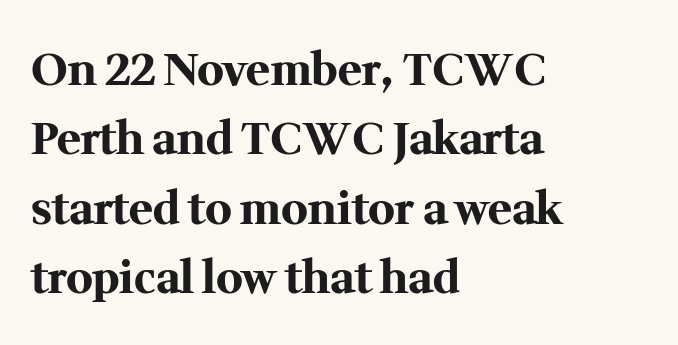
The image shows 45 px bold serif type, upright; set left-aligned, normal line spacing (1.54x), normal letter spacing, not underlined; medium stroke contrast and a medium x-height.
